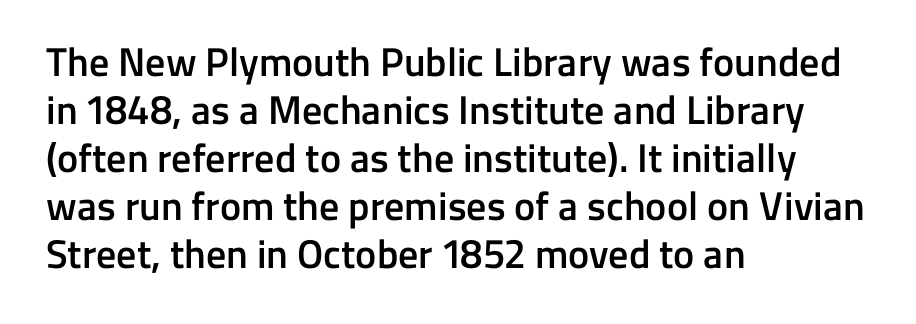
Q: Is the text bold? A: Semi-bold.
Q: Is the text italic (slanted)? A: No, it is upright.
Q: Is the typeface a serif or a sans-serif typeface? A: Sans-serif.
Q: Is the text underlined? A: No.
Q: How is the paragraph aligned? A: Left-aligned.
Q: Is the spacing between letters normal or unusually wide? A: Normal.
Q: Width (condensed, normal, or wide)? A: Normal.
Q: Stroke contrast? A: Low.
Q: x-height? A: Medium.
Q: Monospaced? A: No.
